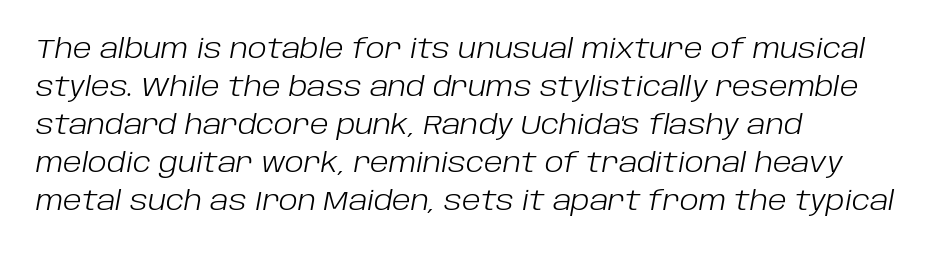
{"italic": "yes", "lean": "right", "slant_degrees": 10, "bold": "no", "underline": "no", "align": "left", "line_spacing": "normal", "line_spacing_ratio": 1.41, "letter_spacing": "normal", "letter_spacing_em": 0.0, "glyph_px": 27}
